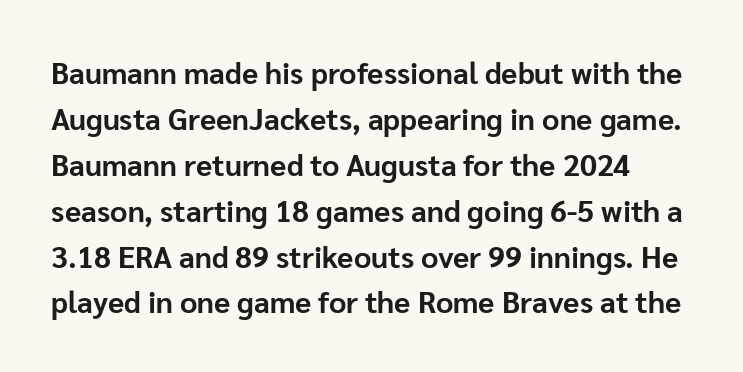
{"serif": "no", "italic": "no", "bold": "yes", "weight": "bold", "width": "normal", "stroke_contrast": "low", "x_height": "medium", "monospaced": "no", "underline": "no", "line_spacing": "normal", "line_spacing_ratio": 1.53, "letter_spacing": "normal", "letter_spacing_em": 0.0, "glyph_px": 30}
